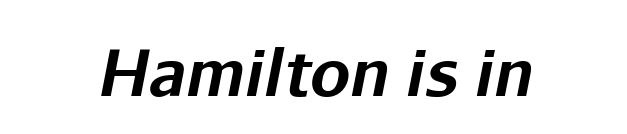
{"italic": "yes", "lean": "right", "slant_degrees": 11, "bold": "yes", "weight": "bold", "width": "normal", "stroke_contrast": "low", "x_height": "medium", "monospaced": "no", "underline": "no", "letter_spacing": "normal", "letter_spacing_em": 0.0, "glyph_px": 64}
